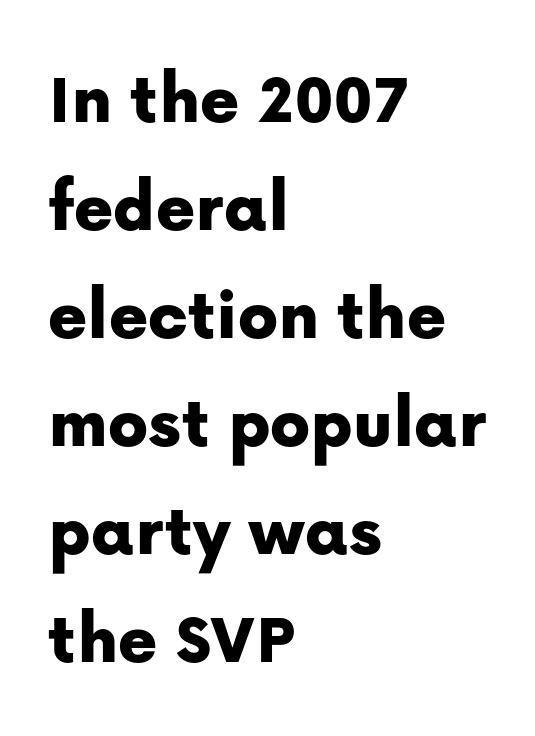
{"serif": "no", "italic": "no", "width": "normal", "stroke_contrast": "low", "x_height": "medium", "monospaced": "no", "underline": "no", "align": "left", "line_spacing": "normal", "line_spacing_ratio": 1.46, "letter_spacing": "normal", "letter_spacing_em": 0.0, "glyph_px": 74}
